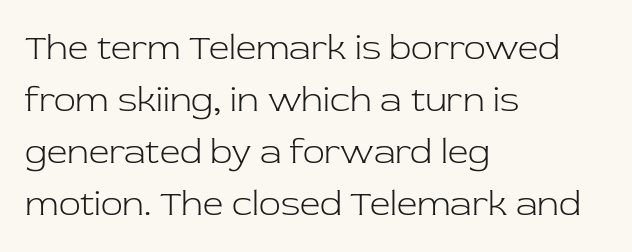
Q: Is the text bold? A: No.
Q: Is the text italic (slanted)? A: No, it is upright.
Q: Is the typeface a serif or a sans-serif typeface? A: Serif.
Q: Is the text underlined? A: No.
Q: How is the paragraph aligned? A: Left-aligned.
Q: Is the spacing between letters normal or unusually wide? A: Normal.
Q: Is the spacing between lines tight, normal or loose? A: Normal.
Q: Width (condensed, normal, or wide)? A: Normal.
Q: Stroke contrast? A: Low.
Q: x-height? A: Medium.
Q: Monospaced? A: No.
